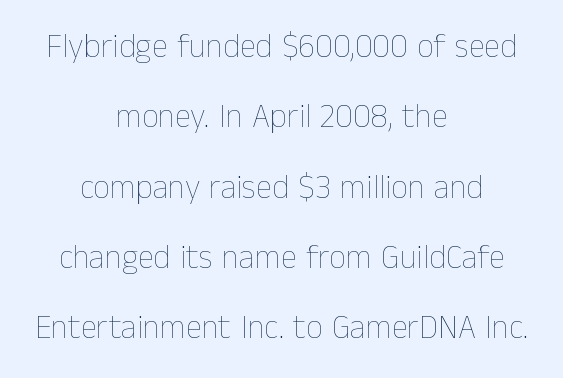
Q: Is the text bold? A: No.
Q: Is the text italic (slanted)? A: No, it is upright.
Q: Is the text underlined? A: No.
Q: How is the paragraph aligned? A: Centered.
Q: Is the spacing between letters normal or unusually wide? A: Normal.
Q: Is the spacing between lines tight, normal or loose? A: Loose.
Q: Width (condensed, normal, or wide)? A: Normal.
Q: Stroke contrast? A: Low.
Q: x-height? A: Medium.
Q: Monospaced? A: No.
